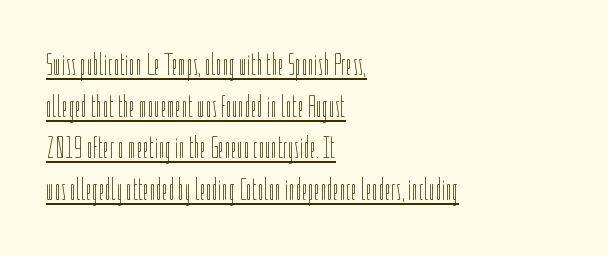
The image shows 32 px thin, condensed type, upright; set left-aligned, normal line spacing (1.3x), normal letter spacing, underlined; low stroke contrast and a medium x-height.
